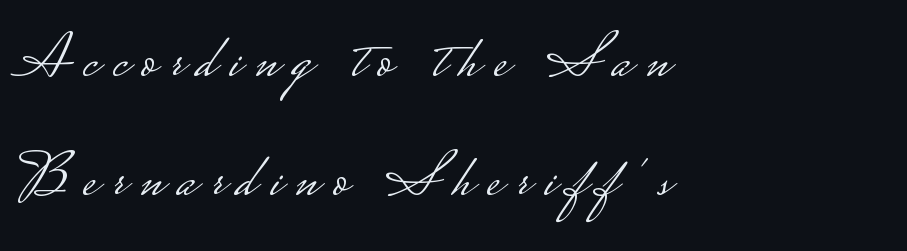
Q: Is the text bold? A: No.
Q: Is the text italic (slanted)? A: Yes.
Q: Is the typeface a serif or a sans-serif typeface? A: Sans-serif.
Q: Is the text underlined? A: No.
Q: How is the paragraph aligned? A: Left-aligned.
Q: Is the spacing between letters normal or unusually wide? A: Unusually wide.
Q: Width (condensed, normal, or wide)? A: Wide.
Q: Stroke contrast? A: Low.
Q: Monospaced? A: No.
